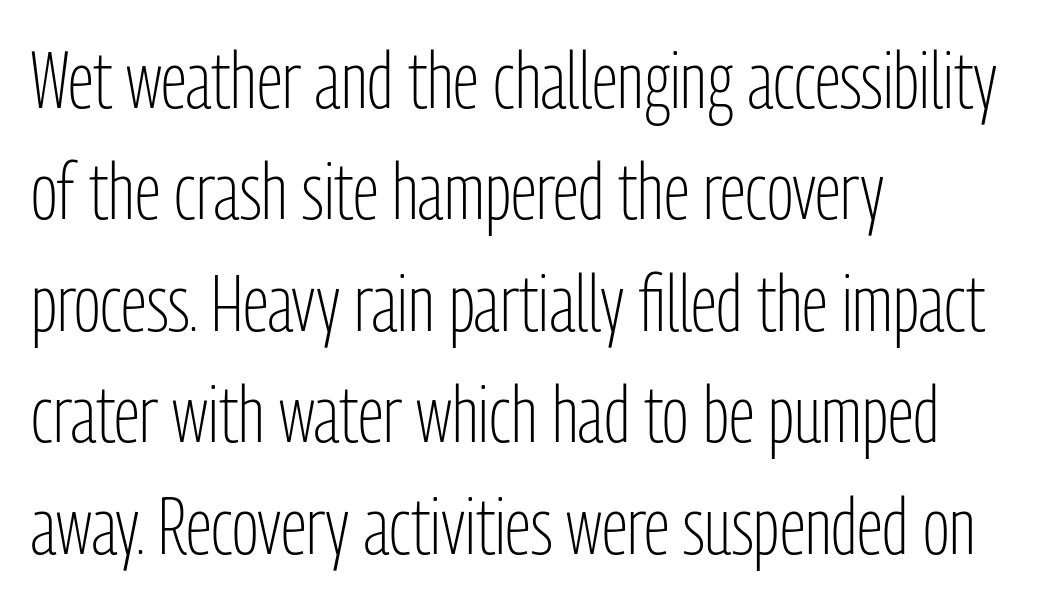
{"serif": "no", "italic": "no", "bold": "no", "weight": "light", "width": "condensed", "stroke_contrast": "low", "x_height": "medium", "monospaced": "no", "underline": "no", "align": "left", "line_spacing": "normal", "line_spacing_ratio": 1.41, "letter_spacing": "normal", "letter_spacing_em": 0.0, "glyph_px": 79}
